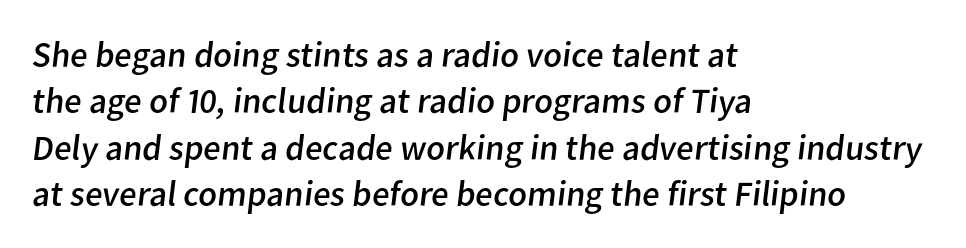
The image shows 36 px regular-weight sans-serif type; set left-aligned, normal line spacing (1.29x), normal letter spacing, not underlined; low stroke contrast and a medium x-height.
